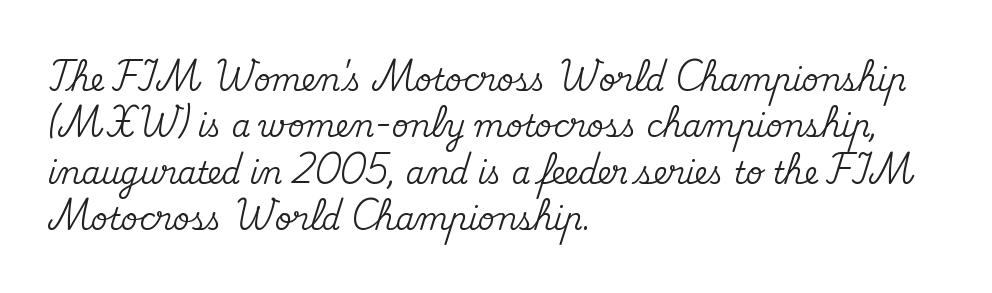
The paragraph has a hard left edge and a soft right edge. What's the leading like? Ordinary, nothing unusual. The passage shown is typed in a proportional face where columns would drift. Stroke terminals: seriffed. Plain, unruled lines of type.
